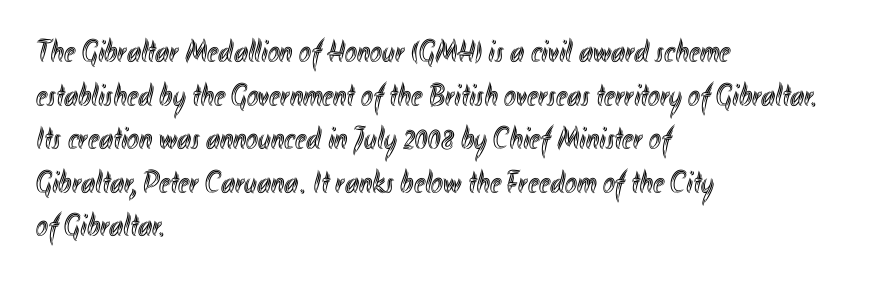
Q: Is the text italic (slanted)? A: Yes.
Q: Is the text underlined? A: No.
Q: How is the paragraph aligned? A: Left-aligned.
Q: Is the spacing between letters normal or unusually wide? A: Normal.
Q: Is the spacing between lines tight, normal or loose? A: Normal.
Q: Width (condensed, normal, or wide)? A: Condensed.
Q: x-height? A: Small.
Q: Monospaced? A: No.
